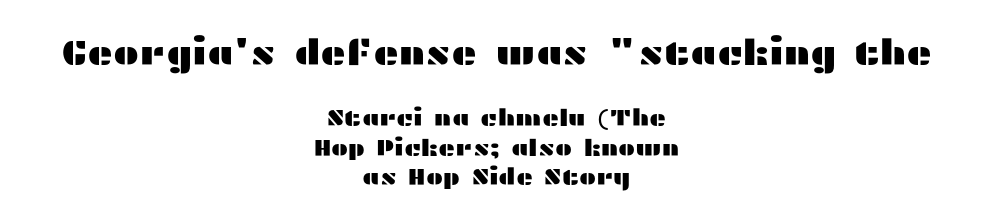
Q: Is the text italic (slanted)? A: No, it is upright.
Q: Is the typeface a serif or a sans-serif typeface? A: Sans-serif.
Q: Is the text underlined? A: No.
Q: How is the paragraph aligned? A: Centered.
Q: Is the spacing between letters normal or unusually wide? A: Normal.
Q: Is the spacing between lines tight, normal or loose? A: Normal.
Q: Which block of text is set in a larger size, the first (top) or the second (bottom)? A: The first (top) one.
Q: Width (condensed, normal, or wide)? A: Wide.
Q: Stroke contrast? A: Medium.
Q: x-height? A: Medium.
Q: Monospaced? A: No.
